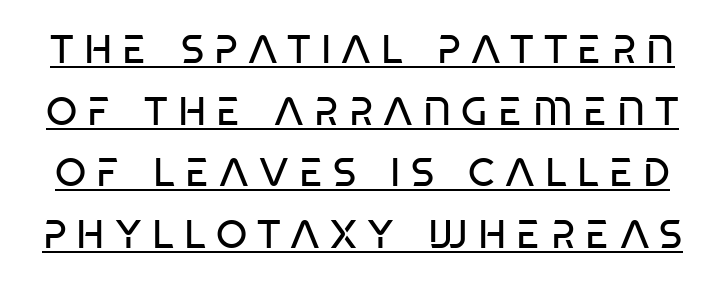
Vertical strokes here are truly vertical. The weight tops out at a normal text grade. Summary of vertical rhythm: regular, with standard interline spacing. I'd call this a sans setting — the letters go barefoot. A typesetter would call this heavily tracked-out type.
